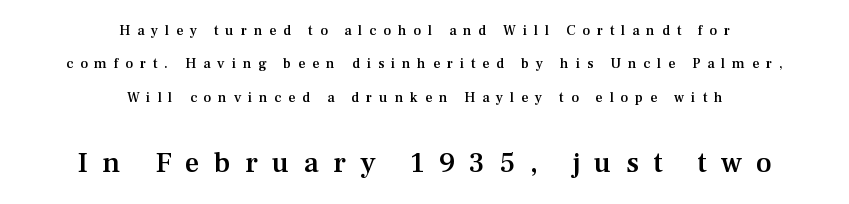
Q: Is the text bold? A: Semi-bold.
Q: Is the text italic (slanted)? A: No, it is upright.
Q: Is the typeface a serif or a sans-serif typeface? A: Serif.
Q: Is the text underlined? A: No.
Q: How is the paragraph aligned? A: Centered.
Q: Is the spacing between letters normal or unusually wide? A: Unusually wide.
Q: Is the spacing between lines tight, normal or loose? A: Loose.
Q: Which block of text is set in a larger size, the first (top) or the second (bottom)? A: The second (bottom) one.
Q: Width (condensed, normal, or wide)? A: Normal.
Q: Stroke contrast? A: Medium.
Q: x-height? A: Medium.
Q: Monospaced? A: No.
